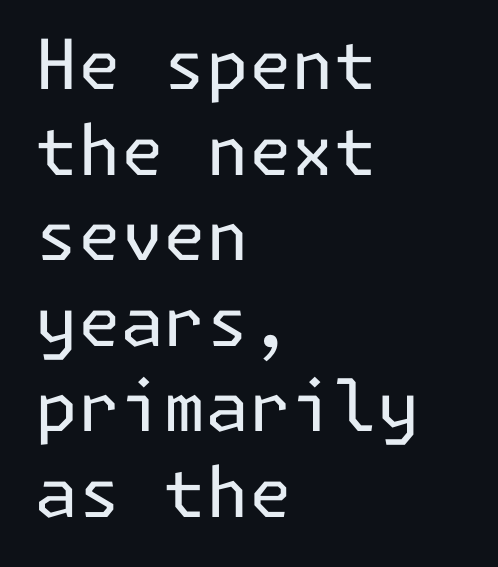
You could call the tracking neutral — neither tight nor loose. A classic flush-left, rag-right setting is used for this passage. Unlike a traditional serif, this face leaves its strokes unadorned. On a weight scale, this lands at 450 or below.
